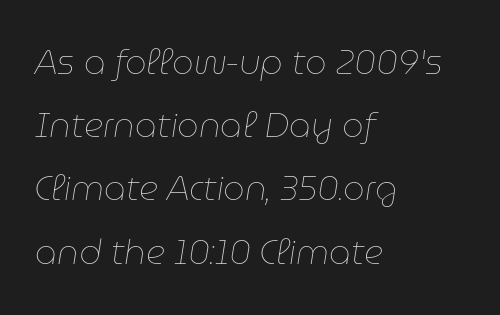
Looking at the ascenders, they clearly lean. A typesetter would call this zero additional tracking. Alignment: flush left. Think of a printed novel: that variable character pitch is what you see here. Nobody drew a line under any word here.
